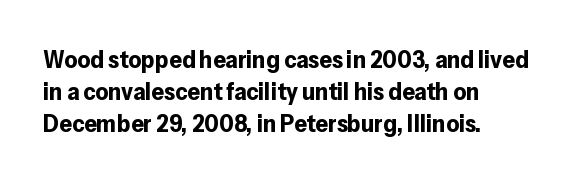
The image shows 25 px bold type, upright; set left-aligned, normal line spacing (1.29x), normal letter spacing, not underlined.
